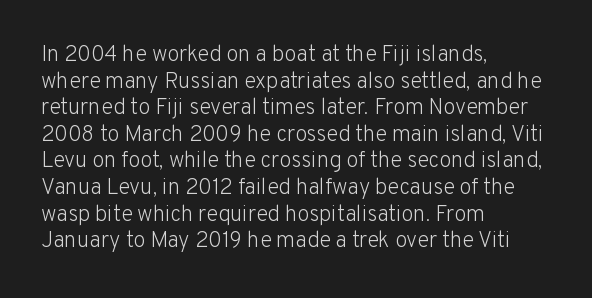
Q: Is the text bold? A: No.
Q: Is the text italic (slanted)? A: No, it is upright.
Q: Is the text underlined? A: No.
Q: How is the paragraph aligned? A: Left-aligned.
Q: Is the spacing between letters normal or unusually wide? A: Normal.
